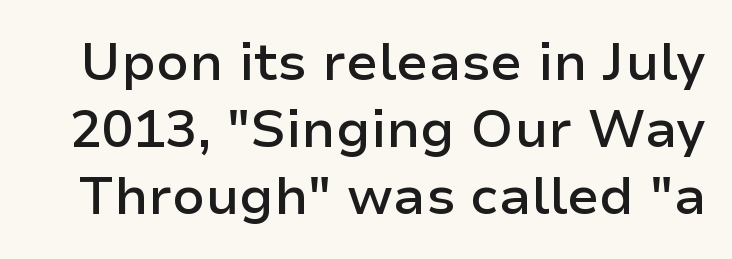
Q: Is the text bold? A: Semi-bold.
Q: Is the text italic (slanted)? A: No, it is upright.
Q: Is the typeface a serif or a sans-serif typeface? A: Sans-serif.
Q: Is the text underlined? A: No.
Q: Is the spacing between letters normal or unusually wide? A: Normal.
Q: Is the spacing between lines tight, normal or loose? A: Normal.
Q: Width (condensed, normal, or wide)? A: Normal.
Q: Stroke contrast? A: Low.
Q: x-height? A: Medium.
Q: Monospaced? A: No.
